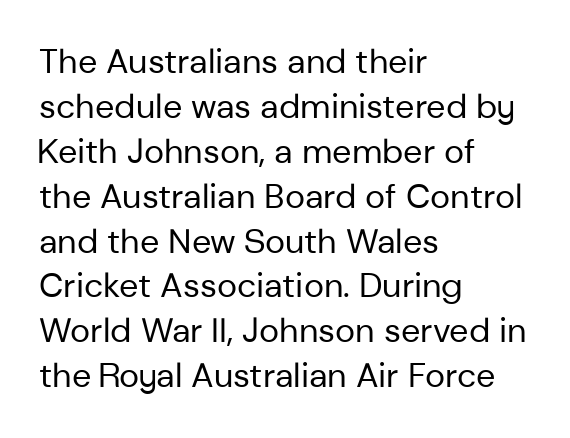
Q: Is the text bold? A: No.
Q: Is the text italic (slanted)? A: No, it is upright.
Q: Is the typeface a serif or a sans-serif typeface? A: Sans-serif.
Q: Is the text underlined? A: No.
Q: How is the paragraph aligned? A: Left-aligned.
Q: Is the spacing between letters normal or unusually wide? A: Normal.
Q: Is the spacing between lines tight, normal or loose? A: Normal.
Q: Width (condensed, normal, or wide)? A: Normal.
Q: Stroke contrast? A: Low.
Q: x-height? A: Medium.
Q: Monospaced? A: No.
